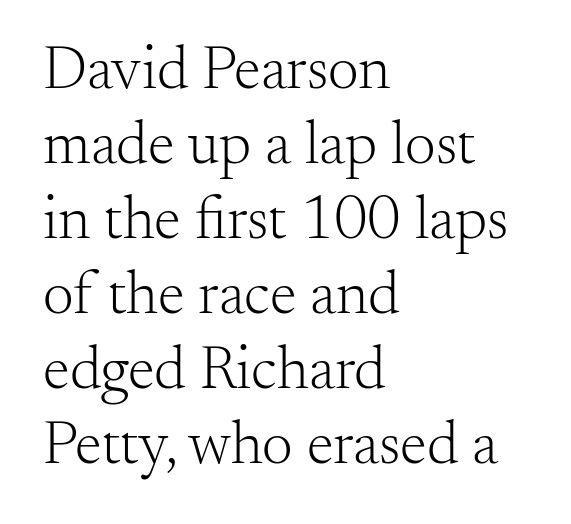
Q: Is the text bold? A: No.
Q: Is the text italic (slanted)? A: No, it is upright.
Q: Is the typeface a serif or a sans-serif typeface? A: Serif.
Q: Is the text underlined? A: No.
Q: How is the paragraph aligned? A: Left-aligned.
Q: Is the spacing between letters normal or unusually wide? A: Normal.
Q: Width (condensed, normal, or wide)? A: Normal.
Q: Stroke contrast? A: Medium.
Q: x-height? A: Small.
Q: Monospaced? A: No.
